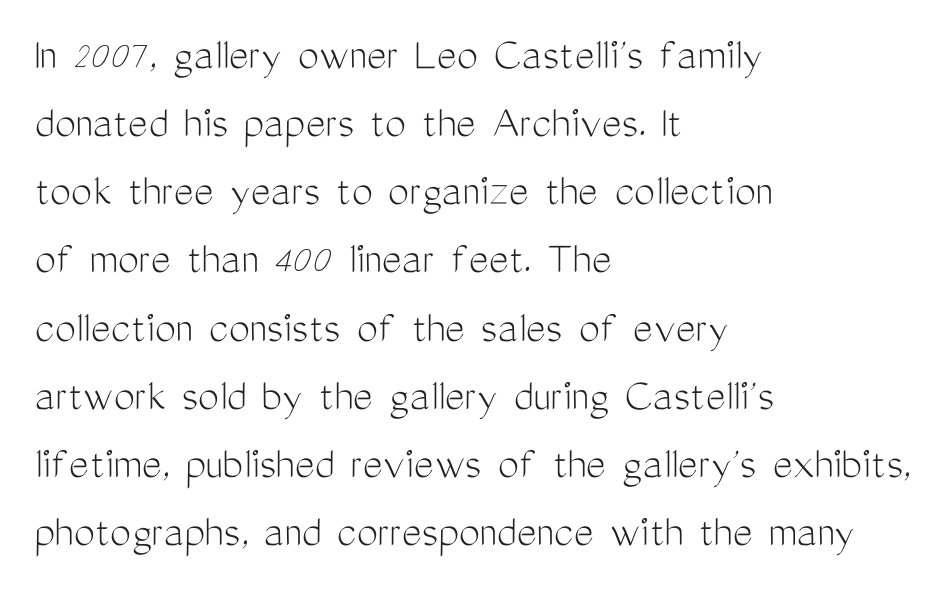
{"serif": "no", "italic": "no", "bold": "no", "weight": "light", "width": "condensed", "stroke_contrast": "medium", "x_height": "medium", "monospaced": "no", "underline": "no", "align": "left", "line_spacing": "normal", "line_spacing_ratio": 1.45, "letter_spacing": "normal", "letter_spacing_em": 0.0, "glyph_px": 47}
